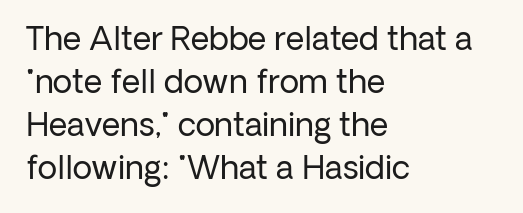
Are there feet on the stems? There aren't — it's a sans. How would I describe the line gaps? Plain and ordinary. This sample uses an upright cut, with every glyph sitting square on the baseline. Does extra space separate the letters? No, they use regular spacing. This sample has the flowing, uneven cadence of proportional lettering.
